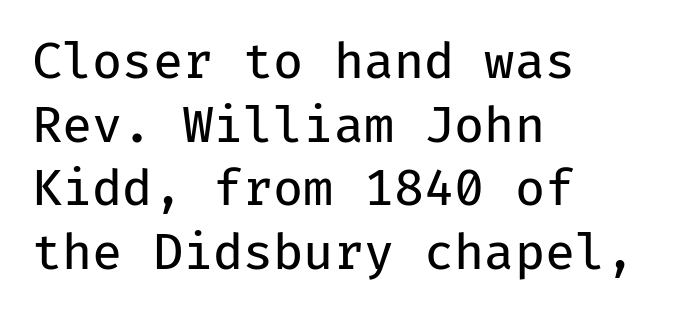
{"serif": "no", "italic": "no", "bold": "no", "weight": "regular", "width": "normal", "stroke_contrast": "low", "x_height": "medium", "monospaced": "yes", "underline": "no", "align": "left", "line_spacing": "normal", "line_spacing_ratio": 1.3, "letter_spacing": "normal", "letter_spacing_em": 0.0, "glyph_px": 49}
